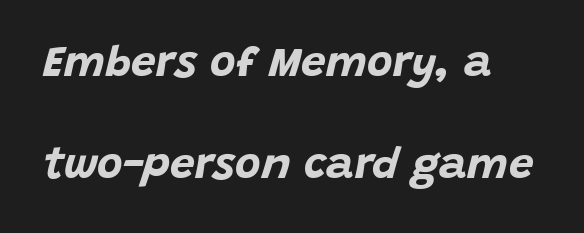
Q: Is the text bold? A: Yes.
Q: Is the text italic (slanted)? A: Yes, it leans right by about 15 degrees.
Q: Is the text underlined? A: No.
Q: Is the spacing between letters normal or unusually wide? A: Normal.
Q: Is the spacing between lines tight, normal or loose? A: Loose.
Q: Width (condensed, normal, or wide)? A: Normal.
Q: Stroke contrast? A: Low.
Q: x-height? A: Large.
Q: Monospaced? A: No.
